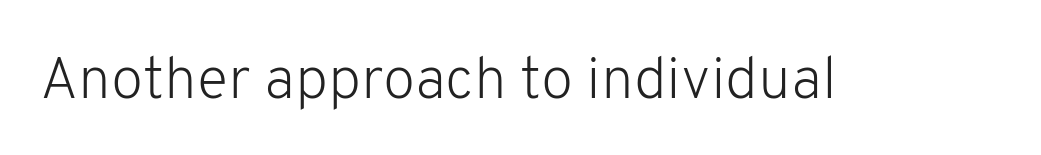
A sans-serif font was chosen for this passage. You could not count columns in this text — the font is proportionally spaced. The words here are not underlined. Tracking value appears to be zero — textbook default spacing. The lettering holds an erect, upright posture throughout. The passage shown is not bold in any degree.
